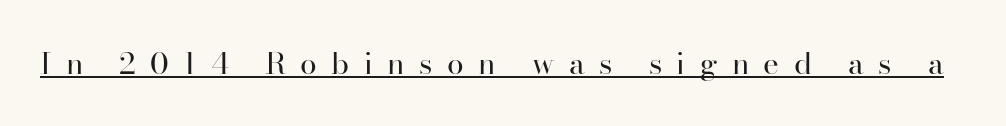
Glance below the letters and you will spot a drawn line. A serif font was chosen for this passage. No chunkiness to these letters — they're not bold. Caption: expanded tracking, letters set apart. The face used here is proportionally spaced, like ordinary book or web type. Vertical strokes here are truly vertical.
